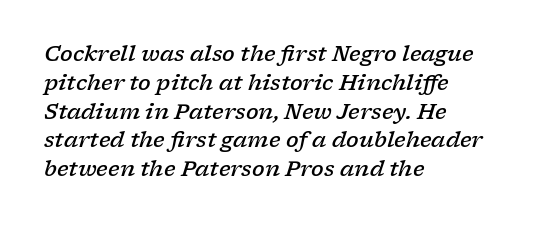
Q: Is the text bold? A: Semi-bold.
Q: Is the text italic (slanted)? A: Yes, it leans right by about 17 degrees.
Q: Is the text underlined? A: No.
Q: How is the paragraph aligned? A: Left-aligned.
Q: Is the spacing between letters normal or unusually wide? A: Normal.
Q: Is the spacing between lines tight, normal or loose? A: Normal.
